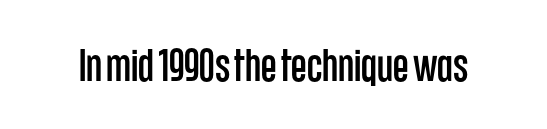
Q: Is the text italic (slanted)? A: No, it is upright.
Q: Is the typeface a serif or a sans-serif typeface? A: Sans-serif.
Q: Is the text underlined? A: No.
Q: Is the spacing between letters normal or unusually wide? A: Normal.
Q: Width (condensed, normal, or wide)? A: Condensed.
Q: Stroke contrast? A: Low.
Q: x-height? A: Large.
Q: Monospaced? A: No.
